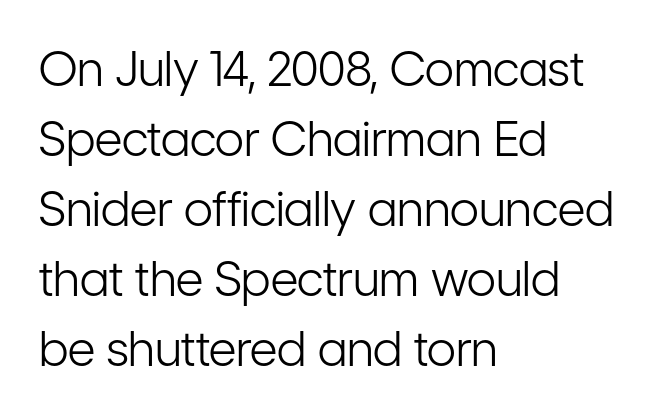
{"serif": "no", "italic": "no", "bold": "no", "weight": "light", "width": "condensed", "stroke_contrast": "low", "x_height": "medium", "monospaced": "no", "underline": "no", "align": "left", "line_spacing": "normal", "line_spacing_ratio": 1.46, "letter_spacing": "normal", "letter_spacing_em": 0.0, "glyph_px": 48}
